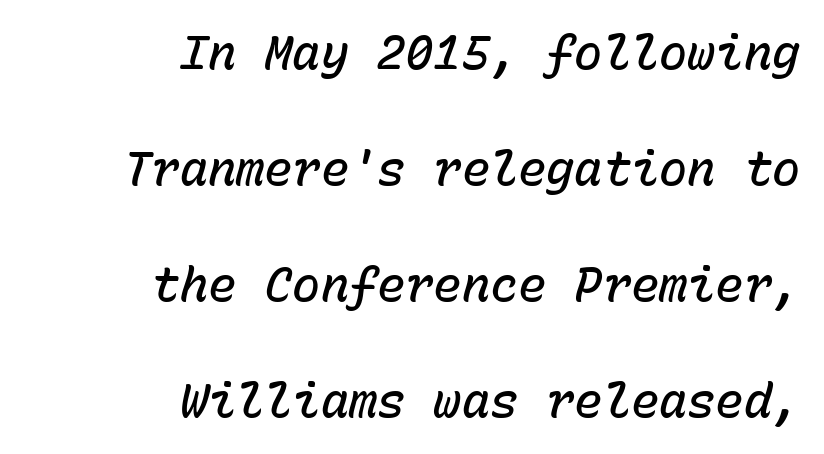
The image shows 47 px semibold type, italic (leaning right), monospaced; set right-aligned, loose line spacing (2.47x), normal letter spacing, not underlined; low stroke contrast and a medium x-height.
